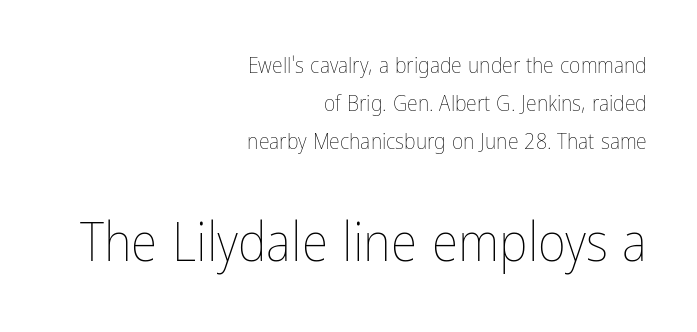
Q: Is the text bold? A: No.
Q: Is the text italic (slanted)? A: No, it is upright.
Q: Is the text underlined? A: No.
Q: How is the paragraph aligned? A: Right-aligned.
Q: Is the spacing between letters normal or unusually wide? A: Normal.
Q: Which block of text is set in a larger size, the first (top) or the second (bottom)? A: The second (bottom) one.
Q: Width (condensed, normal, or wide)? A: Condensed.
Q: Stroke contrast? A: Low.
Q: x-height? A: Medium.
Q: Monospaced? A: No.
